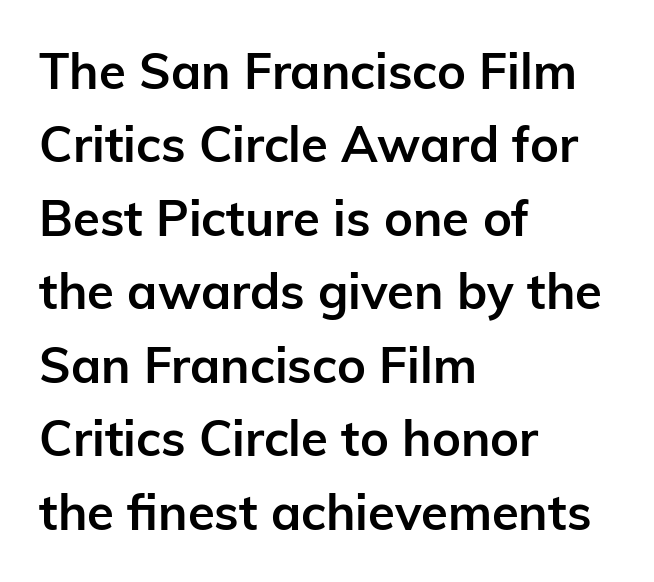
Q: Is the text bold? A: Yes.
Q: Is the text italic (slanted)? A: No, it is upright.
Q: Is the typeface a serif or a sans-serif typeface? A: Sans-serif.
Q: Is the text underlined? A: No.
Q: How is the paragraph aligned? A: Left-aligned.
Q: Is the spacing between letters normal or unusually wide? A: Normal.
Q: Is the spacing between lines tight, normal or loose? A: Normal.
Q: Width (condensed, normal, or wide)? A: Normal.
Q: Stroke contrast? A: Low.
Q: x-height? A: Medium.
Q: Monospaced? A: No.
